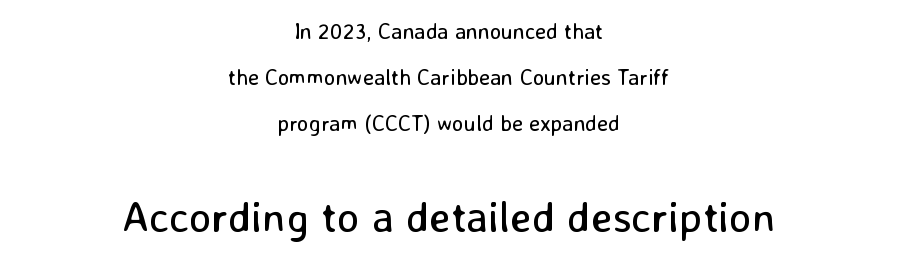
{"serif": "no", "italic": "no", "bold": "no", "weight": "regular", "width": "normal", "stroke_contrast": "low", "x_height": "medium", "monospaced": "no", "underline": "no", "align": "center", "line_spacing": "loose", "line_spacing_ratio": 2.09, "letter_spacing": "normal", "letter_spacing_em": 0.0, "larger_block": "second", "size_ratio": 1.95, "glyph_px": 43}
